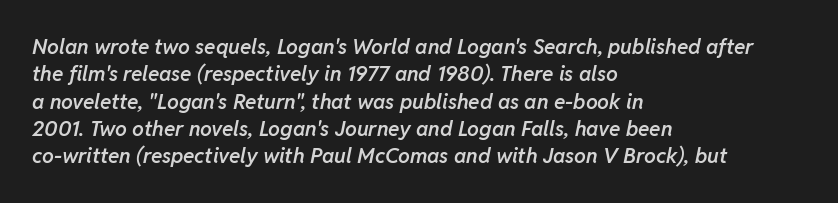
Q: Is the text bold? A: Semi-bold.
Q: Is the text italic (slanted)? A: Yes, it leans right by about 11 degrees.
Q: Is the text underlined? A: No.
Q: How is the paragraph aligned? A: Left-aligned.
Q: Is the spacing between letters normal or unusually wide? A: Normal.
Q: Is the spacing between lines tight, normal or loose? A: Normal.
